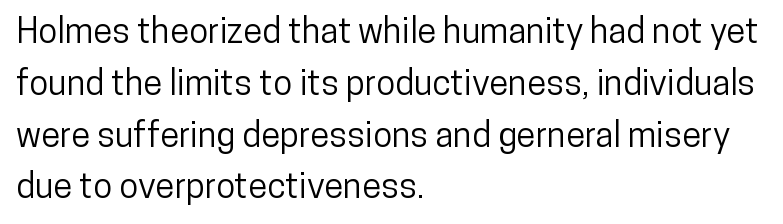
Q: Is the text italic (slanted)? A: No, it is upright.
Q: Is the typeface a serif or a sans-serif typeface? A: Sans-serif.
Q: Is the text underlined? A: No.
Q: How is the paragraph aligned? A: Left-aligned.
Q: Is the spacing between letters normal or unusually wide? A: Normal.
Q: Is the spacing between lines tight, normal or loose? A: Normal.
Q: Width (condensed, normal, or wide)? A: Condensed.
Q: Stroke contrast? A: Low.
Q: x-height? A: Medium.
Q: Monospaced? A: No.
